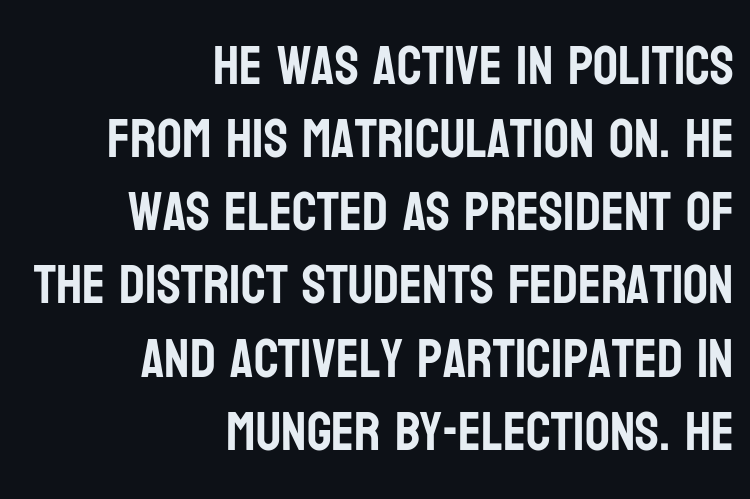
Q: Is the text italic (slanted)? A: No, it is upright.
Q: Is the typeface a serif or a sans-serif typeface? A: Sans-serif.
Q: Is the text underlined? A: No.
Q: How is the paragraph aligned? A: Right-aligned.
Q: Is the spacing between letters normal or unusually wide? A: Normal.
Q: Is the spacing between lines tight, normal or loose? A: Normal.
Q: Width (condensed, normal, or wide)? A: Condensed.
Q: Stroke contrast? A: Low.
Q: x-height? A: Large.
Q: Monospaced? A: No.
